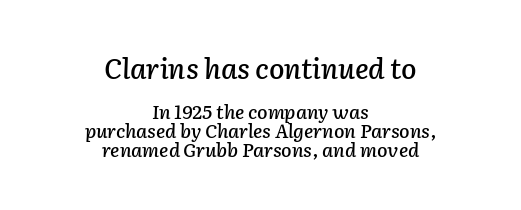
The image shows 28 px text type, italic (leaning right); set centered, tight line spacing (1.0x), normal letter spacing, not underlined; the first (top) block is 1.47x larger; low stroke contrast and a medium x-height.
